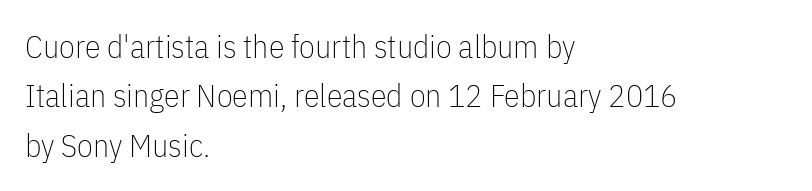
Q: Is the text bold? A: No.
Q: Is the text italic (slanted)? A: No, it is upright.
Q: Is the typeface a serif or a sans-serif typeface? A: Sans-serif.
Q: Is the text underlined? A: No.
Q: How is the paragraph aligned? A: Left-aligned.
Q: Is the spacing between letters normal or unusually wide? A: Normal.
Q: Is the spacing between lines tight, normal or loose? A: Normal.
Q: Width (condensed, normal, or wide)? A: Condensed.
Q: Stroke contrast? A: Low.
Q: x-height? A: Medium.
Q: Monospaced? A: No.
